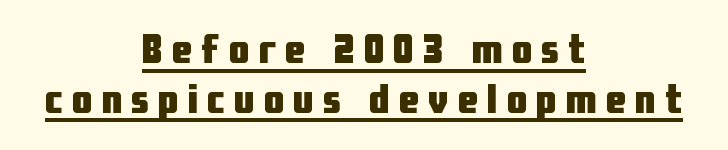
The image shows 41 px heavy, condensed sans-serif type, upright; set centered, line spacing 1.21x, unusually wide letter spacing (+0.22 em), underlined; low stroke contrast and a medium x-height.
